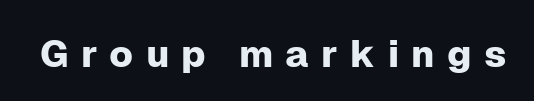
Italic: no, the glyphs are upright roman. Nothing sits at the stroke ends, so this counts as sans-serif. Looks like regular typesetting: each glyph gets only the width it needs. The space beneath each line is pristine and unruled.
